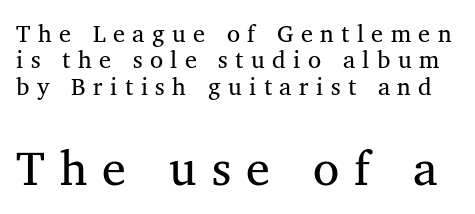
The image shows 48 px regular-weight serif type, upright; set tight line spacing (1.1x), unusually wide letter spacing (+0.31 em), not underlined; the second (bottom) block is 2.0x larger; medium stroke contrast and a medium x-height.
